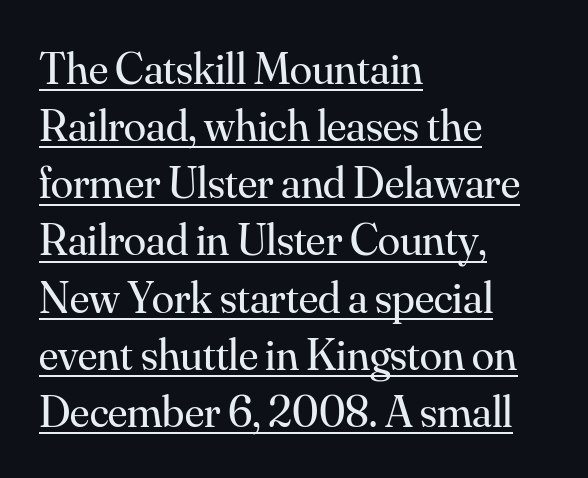
Q: Is the text bold? A: No.
Q: Is the text italic (slanted)? A: No, it is upright.
Q: Is the typeface a serif or a sans-serif typeface? A: Serif.
Q: Is the text underlined? A: Yes.
Q: How is the paragraph aligned? A: Left-aligned.
Q: Is the spacing between letters normal or unusually wide? A: Normal.
Q: Is the spacing between lines tight, normal or loose? A: Normal.
Q: Width (condensed, normal, or wide)? A: Normal.
Q: Stroke contrast? A: Medium.
Q: x-height? A: Small.
Q: Monospaced? A: No.
